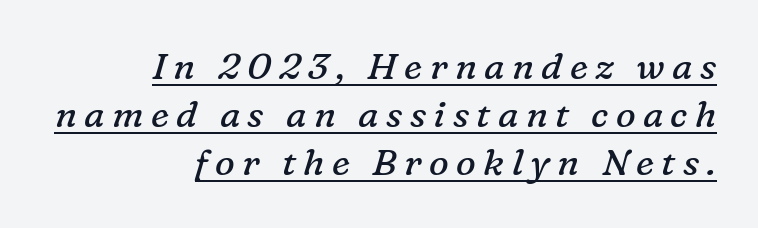
The image shows 37 px regular-weight serif type, italic (leaning right); set right-aligned, normal line spacing (1.3x), unusually wide letter spacing (+0.2 em), underlined; low stroke contrast and a medium x-height.
